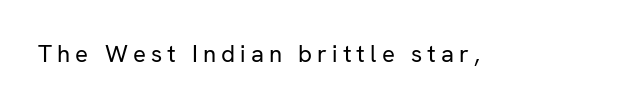
Q: Is the text bold? A: No.
Q: Is the text italic (slanted)? A: No, it is upright.
Q: Is the text underlined? A: No.
Q: Is the spacing between letters normal or unusually wide? A: Unusually wide.
